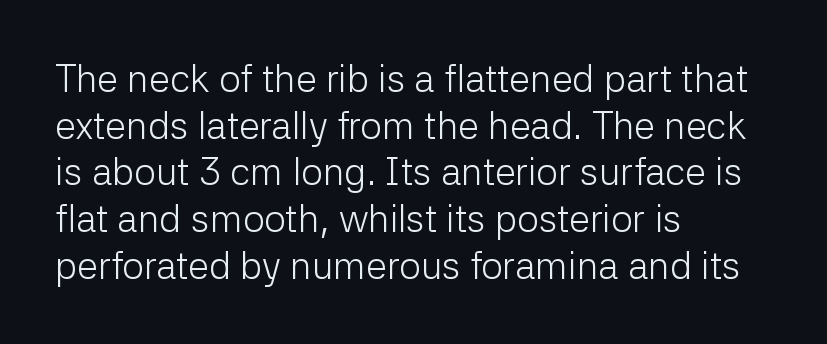
Q: Is the text bold? A: No.
Q: Is the text italic (slanted)? A: No, it is upright.
Q: Is the typeface a serif or a sans-serif typeface? A: Sans-serif.
Q: Is the text underlined? A: No.
Q: How is the paragraph aligned? A: Left-aligned.
Q: Is the spacing between letters normal or unusually wide? A: Normal.
Q: Width (condensed, normal, or wide)? A: Normal.
Q: Stroke contrast? A: Low.
Q: x-height? A: Medium.
Q: Monospaced? A: No.
